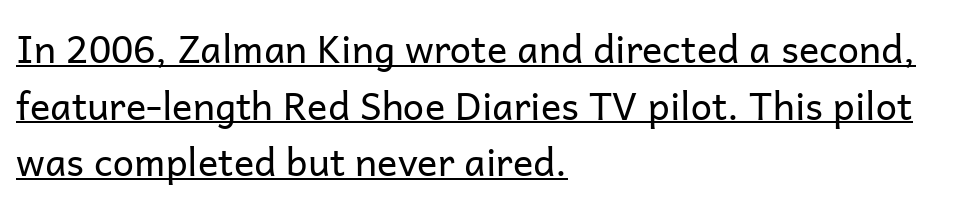
{"serif": "no", "italic": "no", "bold": "no", "weight": "regular", "width": "normal", "stroke_contrast": "low", "x_height": "medium", "monospaced": "no", "underline": "yes", "align": "left", "line_spacing": "normal", "line_spacing_ratio": 1.49, "letter_spacing": "normal", "letter_spacing_em": 0.0, "glyph_px": 38}
